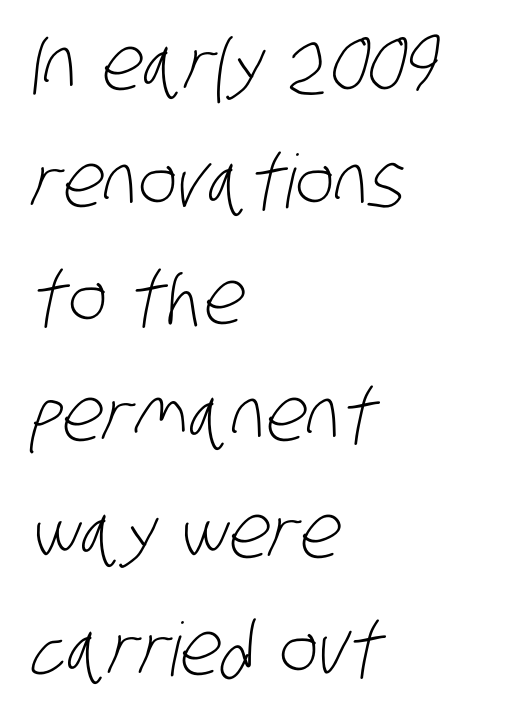
Only glyphs here, with clear space below each row. The vertical gap from one line to the next is medium. Typographically, this falls in the sans-serif category. How are the letters spaced? Ordinarily, with no added tracking. Each stroke keeps to a modest, everyday thickness or less.
